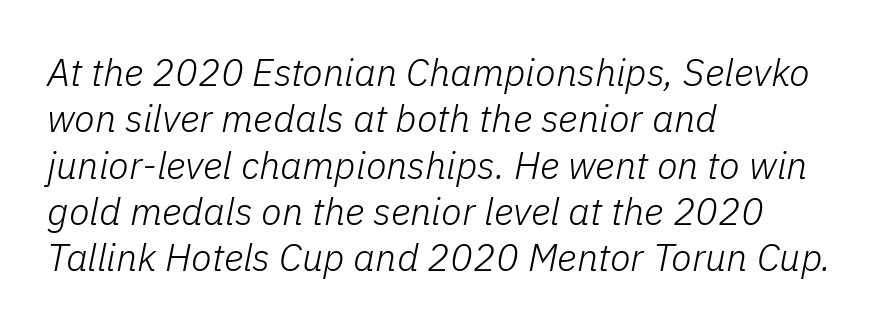
{"italic": "yes", "lean": "right", "slant_degrees": 11, "bold": "no", "weight": "light", "width": "normal", "stroke_contrast": "low", "x_height": "medium", "monospaced": "no", "underline": "no", "align": "left", "line_spacing_ratio": 1.22, "letter_spacing": "normal", "letter_spacing_em": 0.0, "glyph_px": 38}
